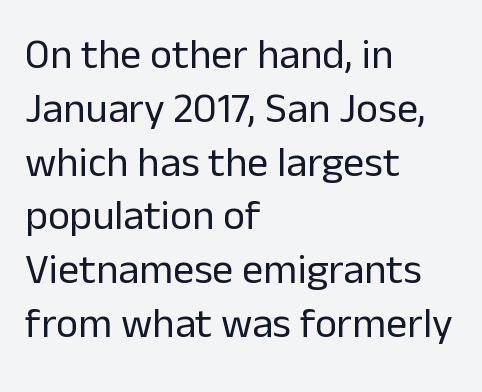
{"serif": "no", "italic": "no", "bold": "no", "weight": "regular", "width": "normal", "stroke_contrast": "low", "x_height": "medium", "monospaced": "no", "underline": "no", "align": "left", "line_spacing": "normal", "line_spacing_ratio": 1.28, "letter_spacing": "normal", "letter_spacing_em": 0.0, "glyph_px": 42}
